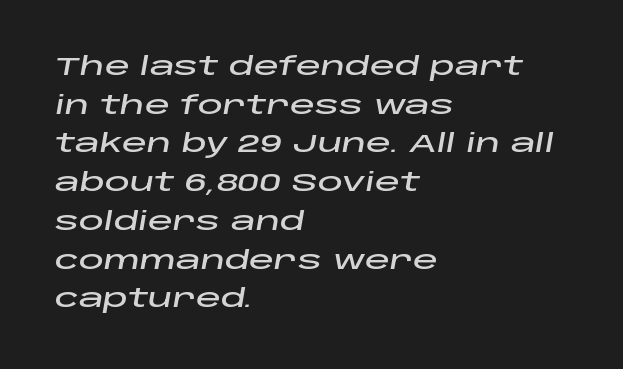
Q: Is the text italic (slanted)? A: Yes, it leans right by about 10 degrees.
Q: Is the text underlined? A: No.
Q: How is the paragraph aligned? A: Left-aligned.
Q: Is the spacing between letters normal or unusually wide? A: Normal.
Q: Is the spacing between lines tight, normal or loose? A: Normal.
